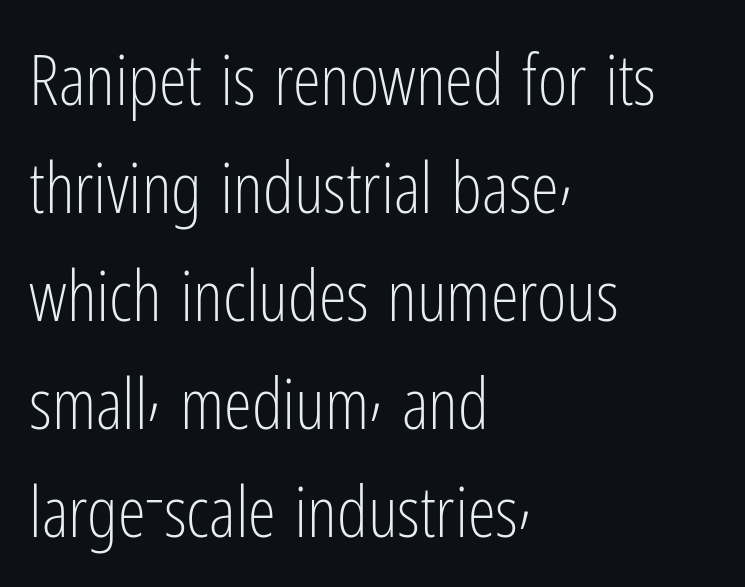
Q: Is the text bold? A: No.
Q: Is the text italic (slanted)? A: No, it is upright.
Q: Is the typeface a serif or a sans-serif typeface? A: Sans-serif.
Q: Is the text underlined? A: No.
Q: How is the paragraph aligned? A: Left-aligned.
Q: Is the spacing between letters normal or unusually wide? A: Normal.
Q: Is the spacing between lines tight, normal or loose? A: Normal.
Q: Width (condensed, normal, or wide)? A: Condensed.
Q: Stroke contrast? A: Low.
Q: x-height? A: Medium.
Q: Monospaced? A: No.
